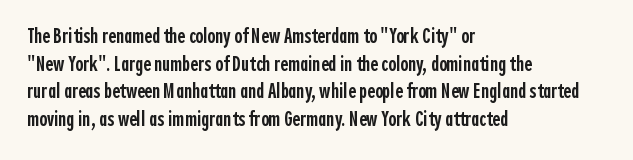
Q: Is the text bold? A: Semi-bold.
Q: Is the text italic (slanted)? A: No, it is upright.
Q: Is the text underlined? A: No.
Q: How is the paragraph aligned? A: Left-aligned.
Q: Is the spacing between letters normal or unusually wide? A: Normal.
Q: Is the spacing between lines tight, normal or loose? A: Normal.
